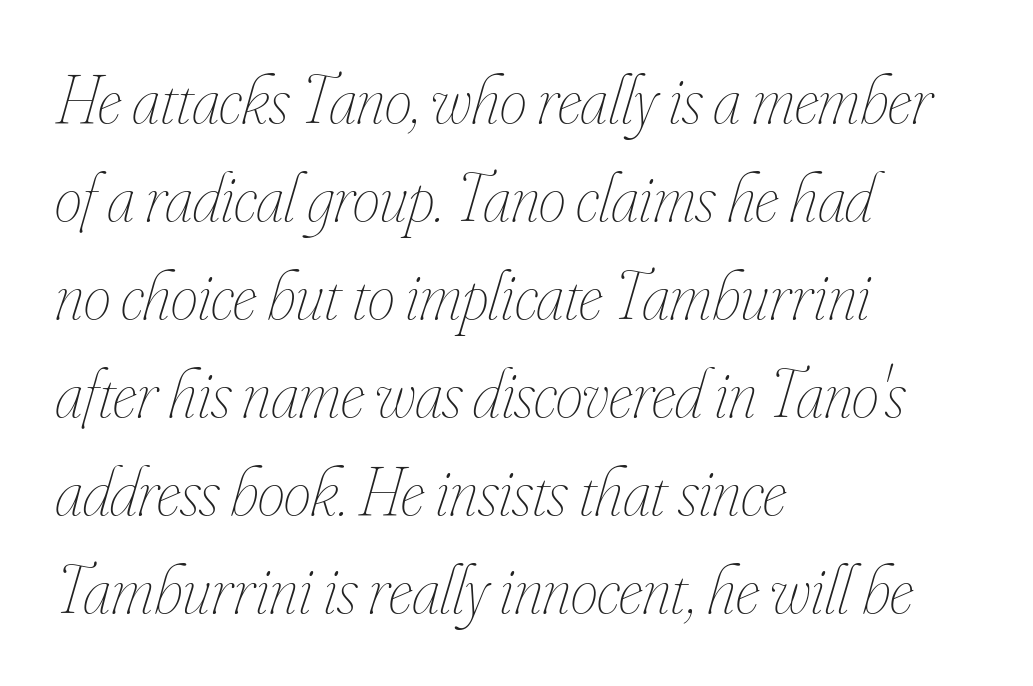
The specimen reads as italic at a glance. These lines sit exactly where default settings would place them. The strokes carry an ordinary text weight at most. Look at the tracking — it's just the regular setting, nothing added. The paragraph has a hard left edge and a soft right edge.
